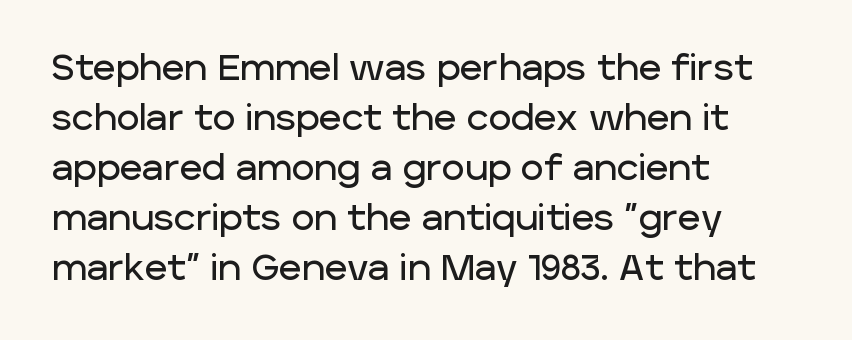
Check where the strokes stop: nothing finishes them off — pure sans. The setting favours the left margin, as ordinary paragraphs usually do. The space between consecutive lines is moderate. The line texture is even and compact thanks to regular tracking.
